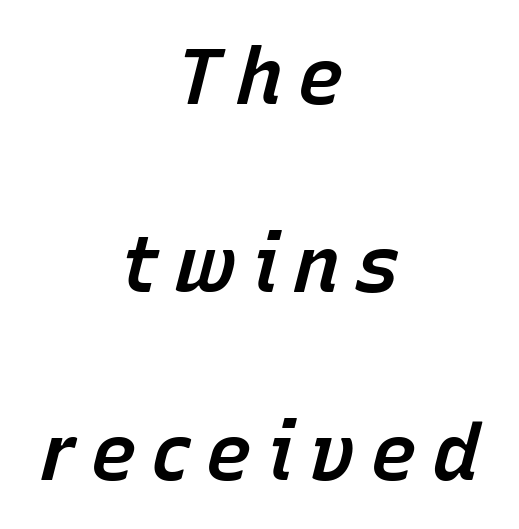
The string is rendered with underlining switched off. Designer's note — italics engaged. The characters look somewhat weighty, a semibold short of true bold. Each new line begins a long way beneath the previous one. You could not count columns in this text — the font is proportionally spaced.
